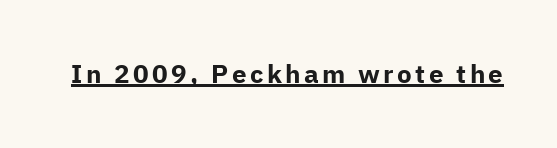
The font's upright variant was chosen for this text. Heavy-handed strokes throughout: this text is bold. Each line of the rendering has a horizontal stroke beneath the glyphs.
